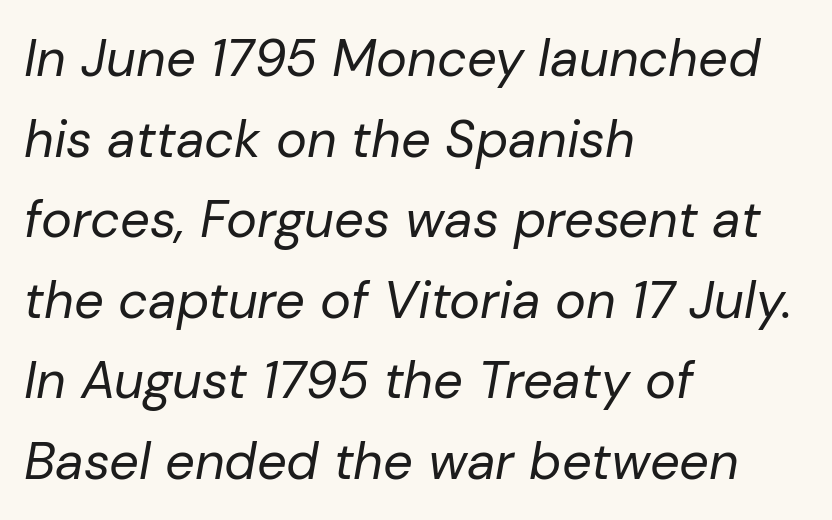
{"italic": "yes", "lean": "right", "slant_degrees": 10, "bold": "no", "weight": "regular", "width": "normal", "stroke_contrast": "low", "x_height": "medium", "monospaced": "no", "underline": "no", "align": "left", "line_spacing": "normal", "line_spacing_ratio": 1.55, "letter_spacing": "normal", "letter_spacing_em": 0.0, "glyph_px": 52}
